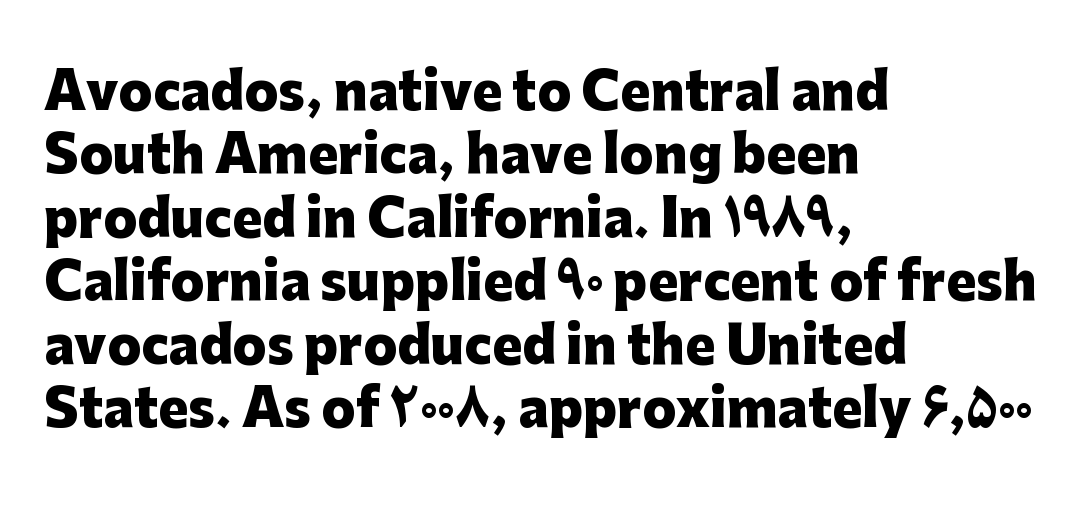
{"serif": "no", "italic": "no", "bold": "yes", "weight": "heavy", "width": "normal", "stroke_contrast": "low", "x_height": "medium", "monospaced": "no", "underline": "no", "align": "left", "line_spacing": "normal", "line_spacing_ratio": 1.27, "letter_spacing": "normal", "letter_spacing_em": 0.0, "glyph_px": 50}
